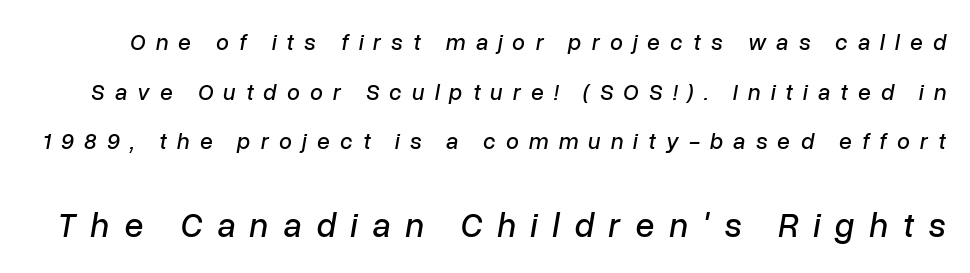
The image shows 34 px text type, italic (leaning right); set loose line spacing (2.16x), unusually wide letter spacing (+0.44 em), not underlined; the second (bottom) block is 1.48x larger; low stroke contrast and a medium x-height.
